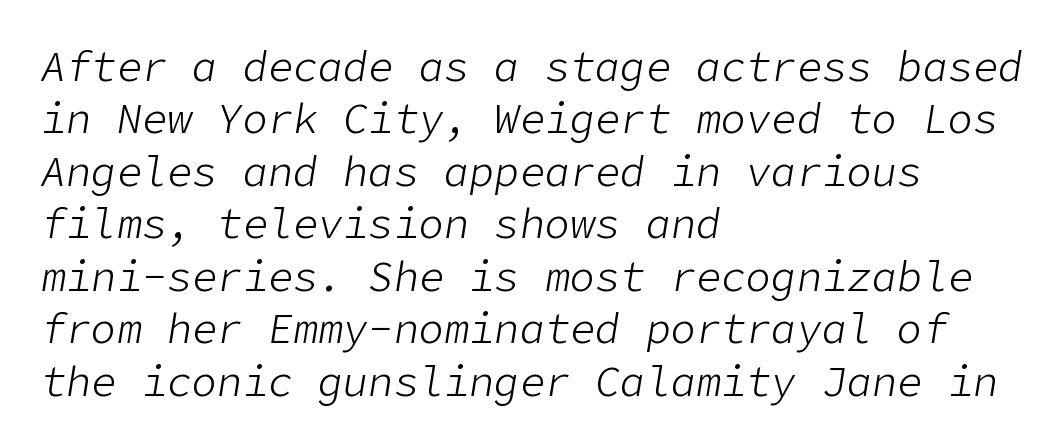
Emphasis-style slanted type is in use. No chunkiness to these letters — they're not bold. The words here are not underlined. The horizontal fit of the characters is conventional and even. In terms of leading, this rendering sits right in the middle. This sample is left-justified, so line endings fall wherever the words run out.
